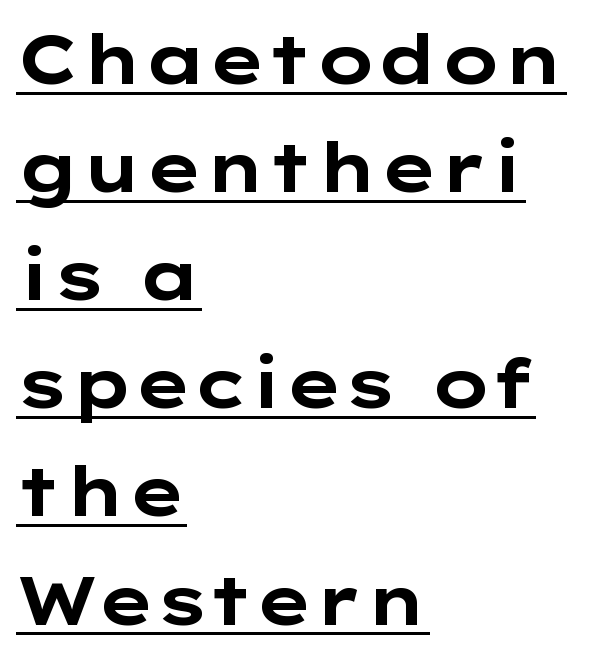
The image shows 68 px bold, wide sans-serif type, upright; set left-aligned, normal line spacing (1.59x), normal letter spacing, underlined; low stroke contrast and a medium x-height.
